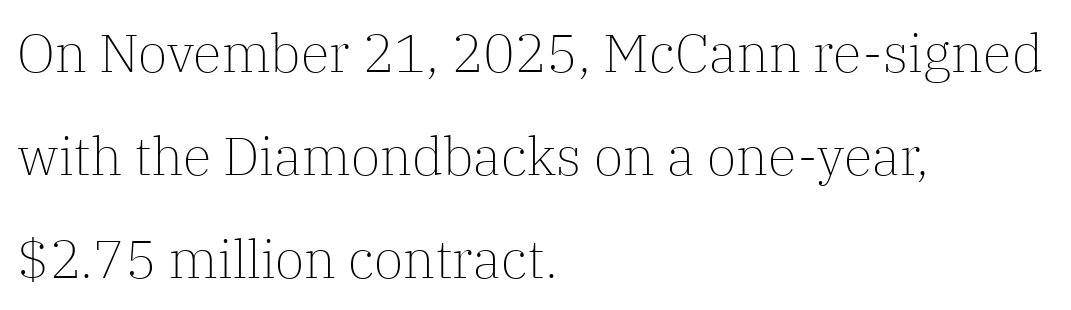
This sample uses an upright cut, with every glyph sitting square on the baseline. Summary of vertical rhythm: relaxed, with wide interline spacing. Is this a fixed-width face? No — the glyphs have proportional, varying widths. The letterforms sit shoulder to shoulder at normal distance. Does the copy run flush right? No — it runs flush left. A typesetter would label this face a serif.
